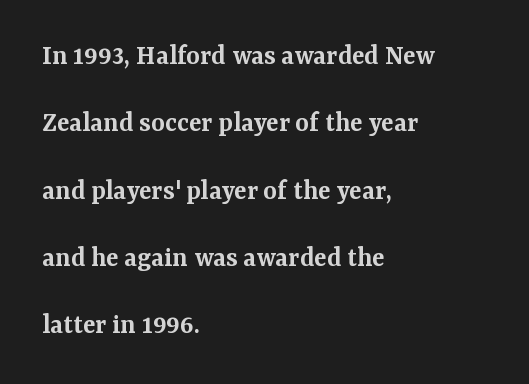
{"serif": "yes", "italic": "no", "bold": "semi", "weight": "semibold", "width": "normal", "stroke_contrast": "medium", "x_height": "medium", "monospaced": "no", "underline": "no", "align": "left", "line_spacing": "loose", "line_spacing_ratio": 2.32, "letter_spacing": "normal", "letter_spacing_em": 0.0, "glyph_px": 29}
